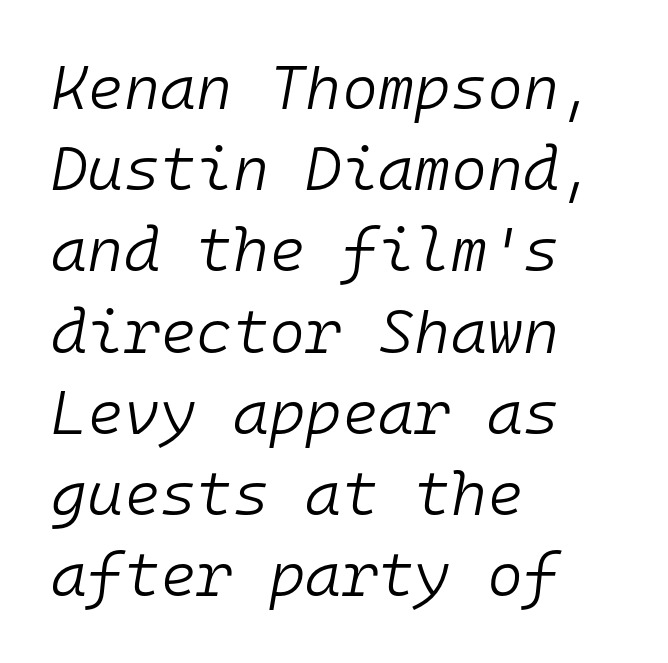
The image shows 62 px light type, italic (leaning right), monospaced; set left-aligned, normal line spacing (1.31x), normal letter spacing, not underlined; low stroke contrast and a medium x-height.
